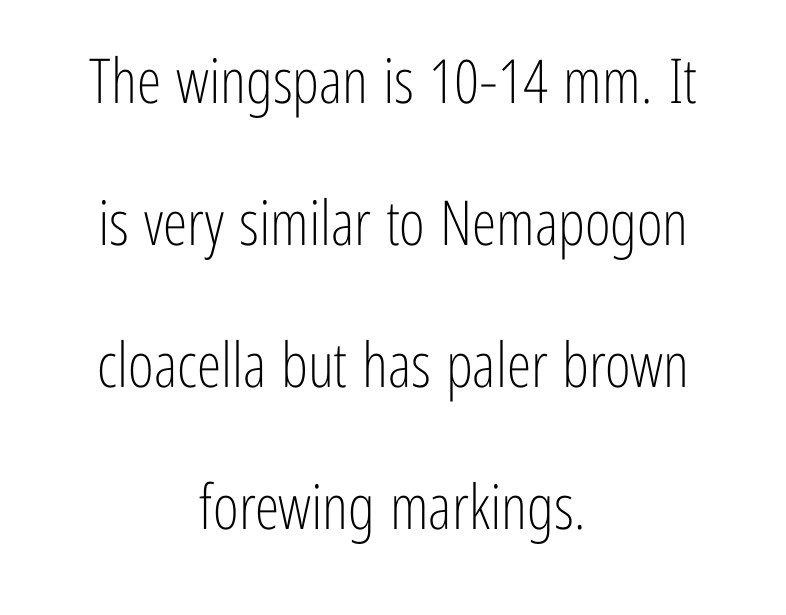
Q: Is the text bold? A: No.
Q: Is the text italic (slanted)? A: No, it is upright.
Q: Is the typeface a serif or a sans-serif typeface? A: Sans-serif.
Q: Is the text underlined? A: No.
Q: How is the paragraph aligned? A: Centered.
Q: Is the spacing between letters normal or unusually wide? A: Normal.
Q: Is the spacing between lines tight, normal or loose? A: Loose.
Q: Width (condensed, normal, or wide)? A: Condensed.
Q: Stroke contrast? A: Low.
Q: x-height? A: Medium.
Q: Monospaced? A: No.
